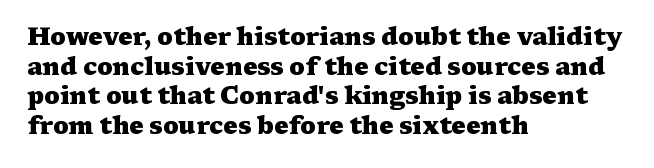
{"italic": "no", "bold": "yes", "underline": "no", "align": "left", "line_spacing_ratio": 1.23, "letter_spacing": "normal", "letter_spacing_em": 0.0, "glyph_px": 24}
